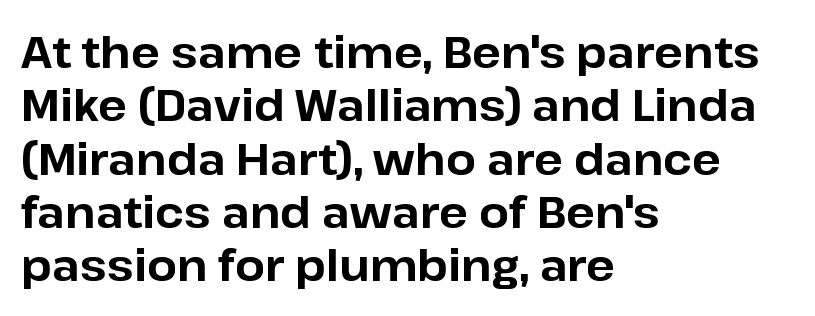
{"serif": "no", "italic": "no", "bold": "yes", "weight": "bold", "width": "normal", "stroke_contrast": "low", "x_height": "medium", "monospaced": "no", "underline": "no", "align": "left", "line_spacing_ratio": 1.24, "letter_spacing": "normal", "letter_spacing_em": 0.0, "glyph_px": 43}
